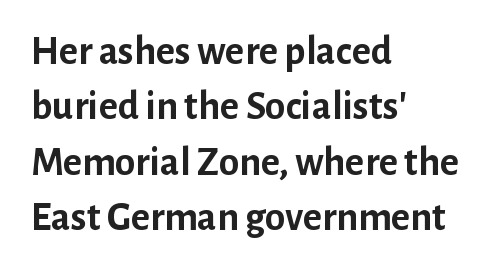
Q: Is the text bold? A: Yes.
Q: Is the text italic (slanted)? A: No, it is upright.
Q: Is the typeface a serif or a sans-serif typeface? A: Sans-serif.
Q: Is the text underlined? A: No.
Q: How is the paragraph aligned? A: Left-aligned.
Q: Is the spacing between letters normal or unusually wide? A: Normal.
Q: Is the spacing between lines tight, normal or loose? A: Normal.
Q: Width (condensed, normal, or wide)? A: Normal.
Q: Stroke contrast? A: Low.
Q: x-height? A: Medium.
Q: Monospaced? A: No.
